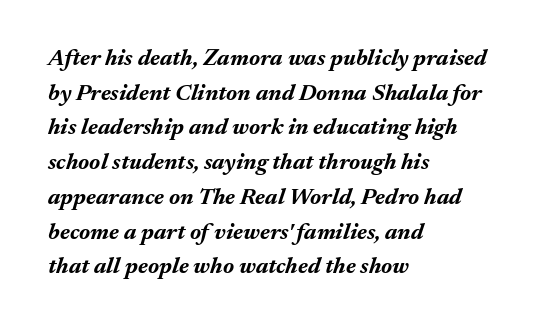
The image shows 23 px bold type, italic (leaning right); set left-aligned, normal line spacing (1.51x), normal letter spacing, not underlined.
